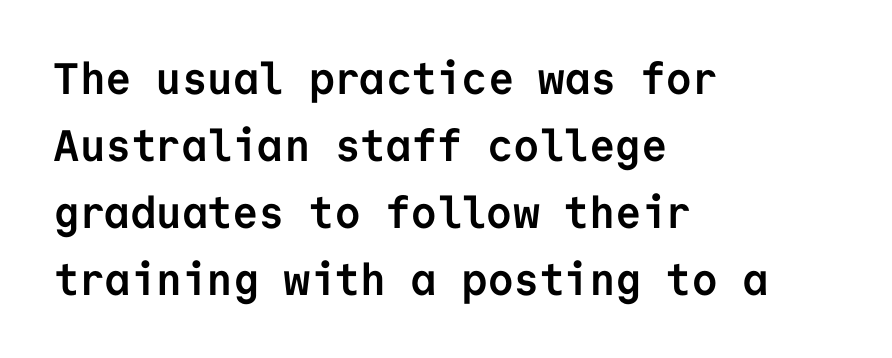
Has an underline been added? It has not. Short note: letters normally spaced. Check where the strokes stop: nothing finishes them off — pure sans. Alignment: flush left. The face used here is monospaced, like something from a code editor.
